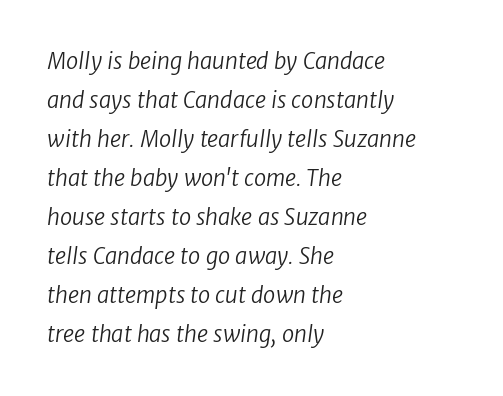
The rendering keeps characters at their native spacing. The weight tops out at a normal text grade. Any mark beneath the type? The region is blank. Layout note: lines flush left.
